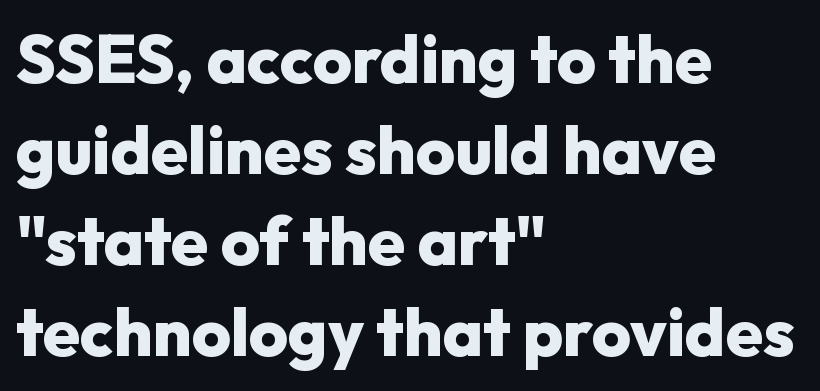
{"serif": "no", "italic": "no", "bold": "yes", "weight": "heavy", "width": "normal", "stroke_contrast": "low", "x_height": "medium", "monospaced": "no", "underline": "no", "align": "left", "line_spacing": "normal", "line_spacing_ratio": 1.36, "letter_spacing": "normal", "letter_spacing_em": 0.0, "glyph_px": 67}
